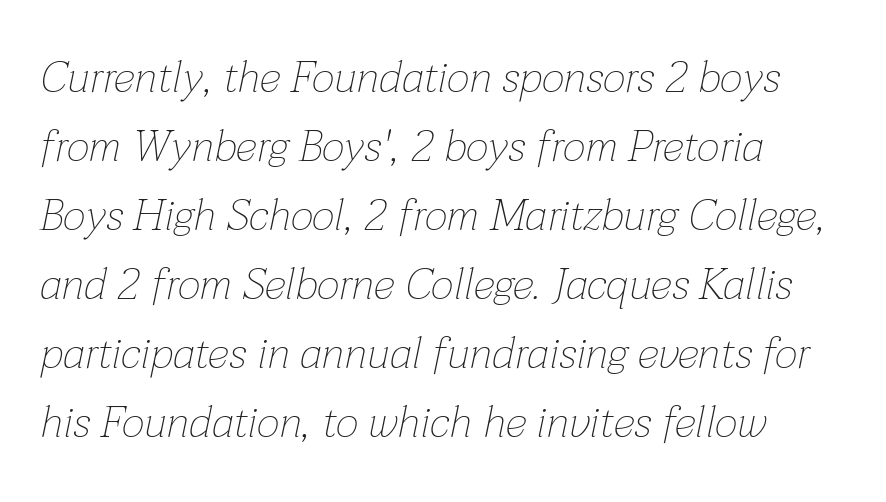
Q: Is the text bold? A: No.
Q: Is the text italic (slanted)? A: Yes, it leans right by about 12 degrees.
Q: Is the text underlined? A: No.
Q: How is the paragraph aligned? A: Left-aligned.
Q: Is the spacing between letters normal or unusually wide? A: Normal.
Q: Is the spacing between lines tight, normal or loose? A: Normal.
Q: Width (condensed, normal, or wide)? A: Normal.
Q: Stroke contrast? A: Low.
Q: x-height? A: Medium.
Q: Monospaced? A: No.
